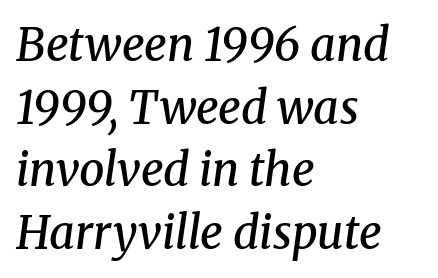
Q: Is the text bold? A: Semi-bold.
Q: Is the text italic (slanted)? A: Yes, it leans right by about 8 degrees.
Q: Is the typeface a serif or a sans-serif typeface? A: Serif.
Q: Is the text underlined? A: No.
Q: How is the paragraph aligned? A: Left-aligned.
Q: Is the spacing between letters normal or unusually wide? A: Normal.
Q: Is the spacing between lines tight, normal or loose? A: Normal.
Q: Width (condensed, normal, or wide)? A: Normal.
Q: Stroke contrast? A: Medium.
Q: x-height? A: Medium.
Q: Monospaced? A: No.
